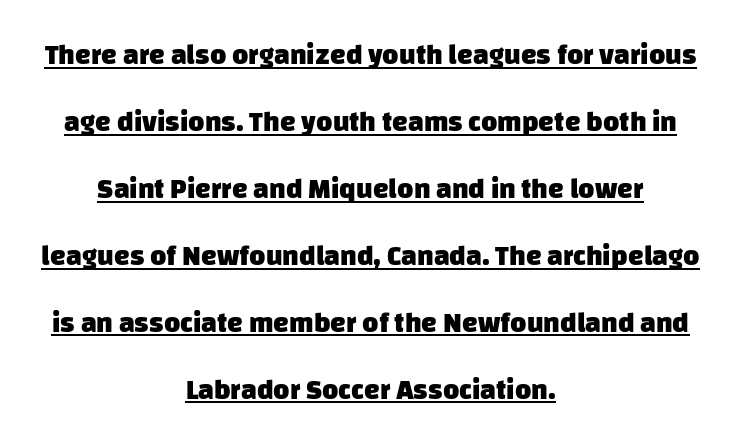
{"serif": "no", "bold": "yes", "weight": "heavy", "width": "normal", "stroke_contrast": "low", "x_height": "large", "monospaced": "no", "underline": "yes", "align": "center", "line_spacing": "loose", "line_spacing_ratio": 2.39, "letter_spacing": "normal", "letter_spacing_em": 0.0, "glyph_px": 28}
